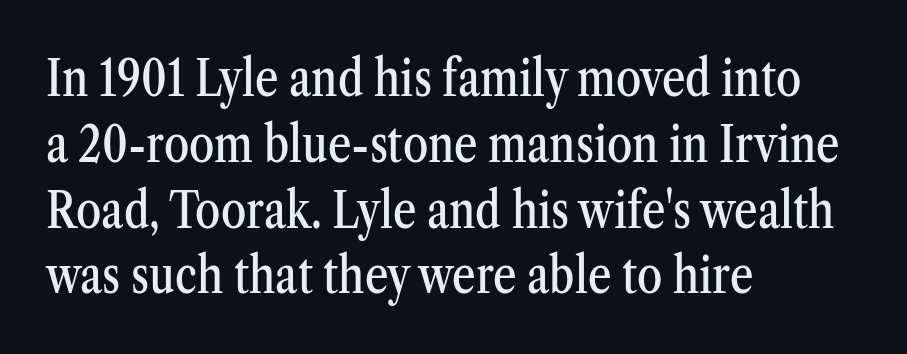
Q: Is the text italic (slanted)? A: No, it is upright.
Q: Is the typeface a serif or a sans-serif typeface? A: Serif.
Q: Is the text underlined? A: No.
Q: How is the paragraph aligned? A: Left-aligned.
Q: Is the spacing between letters normal or unusually wide? A: Normal.
Q: Is the spacing between lines tight, normal or loose? A: Normal.
Q: Width (condensed, normal, or wide)? A: Condensed.
Q: Stroke contrast? A: Medium.
Q: x-height? A: Medium.
Q: Monospaced? A: No.
